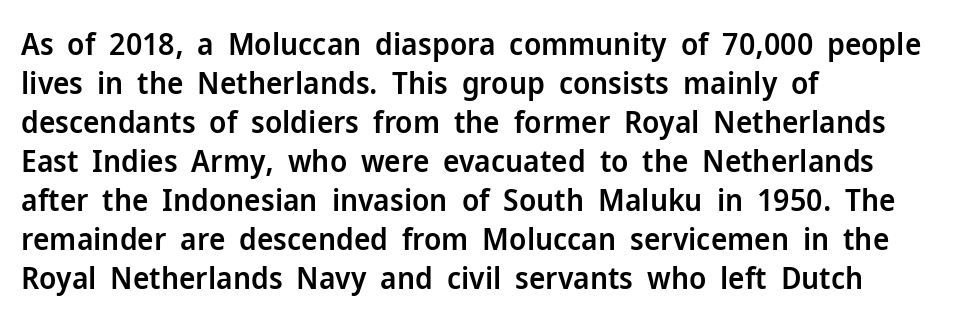
Q: Is the text bold? A: Semi-bold.
Q: Is the text italic (slanted)? A: No, it is upright.
Q: Is the typeface a serif or a sans-serif typeface? A: Sans-serif.
Q: Is the text underlined? A: No.
Q: How is the paragraph aligned? A: Left-aligned.
Q: Is the spacing between letters normal or unusually wide? A: Normal.
Q: Is the spacing between lines tight, normal or loose? A: Normal.
Q: Width (condensed, normal, or wide)? A: Normal.
Q: Stroke contrast? A: Low.
Q: x-height? A: Medium.
Q: Monospaced? A: No.
